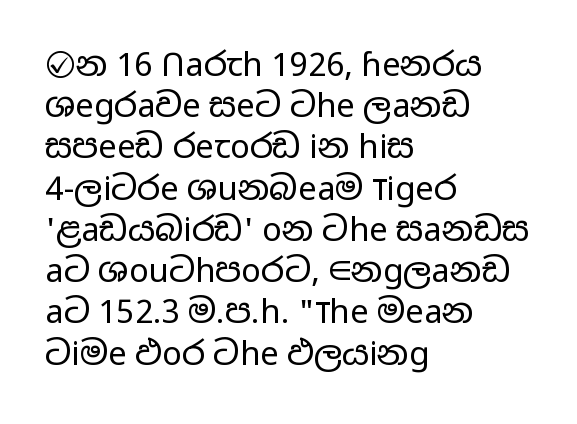
The image shows 33 px regular-weight, wide sans-serif type, upright; set left-aligned, normal line spacing (1.25x), normal letter spacing, not underlined; low stroke contrast and a medium x-height.
